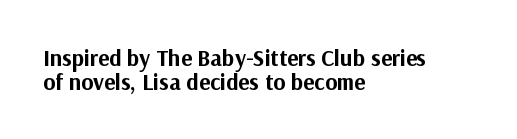
Q: Is the text bold? A: Yes.
Q: Is the text italic (slanted)? A: No, it is upright.
Q: Is the text underlined? A: No.
Q: How is the paragraph aligned? A: Left-aligned.
Q: Is the spacing between letters normal or unusually wide? A: Normal.
Q: Is the spacing between lines tight, normal or loose? A: Tight.
